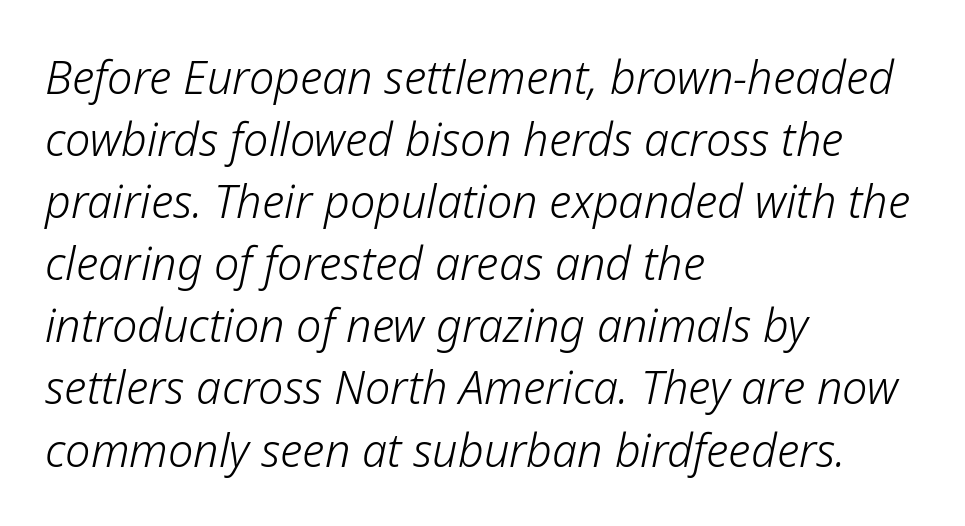
Q: Is the text bold? A: No.
Q: Is the text italic (slanted)? A: Yes, it leans right by about 12 degrees.
Q: Is the text underlined? A: No.
Q: How is the paragraph aligned? A: Left-aligned.
Q: Is the spacing between letters normal or unusually wide? A: Normal.
Q: Is the spacing between lines tight, normal or loose? A: Normal.
Q: Width (condensed, normal, or wide)? A: Normal.
Q: Stroke contrast? A: Low.
Q: x-height? A: Medium.
Q: Monospaced? A: No.
